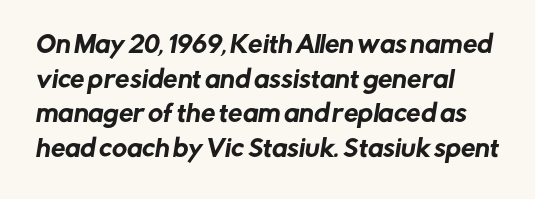
{"underline": "no", "align": "left", "line_spacing": "normal", "line_spacing_ratio": 1.51, "letter_spacing": "normal", "letter_spacing_em": 0.0, "glyph_px": 23}
